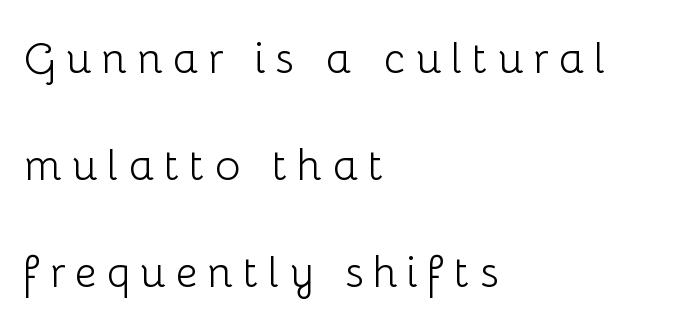
The line texture is sparse and dotted thanks to wide tracking. The vertical gap from one line to the next is large. Underlining? Definitely not there. The strokes carry an ordinary text weight at most.
